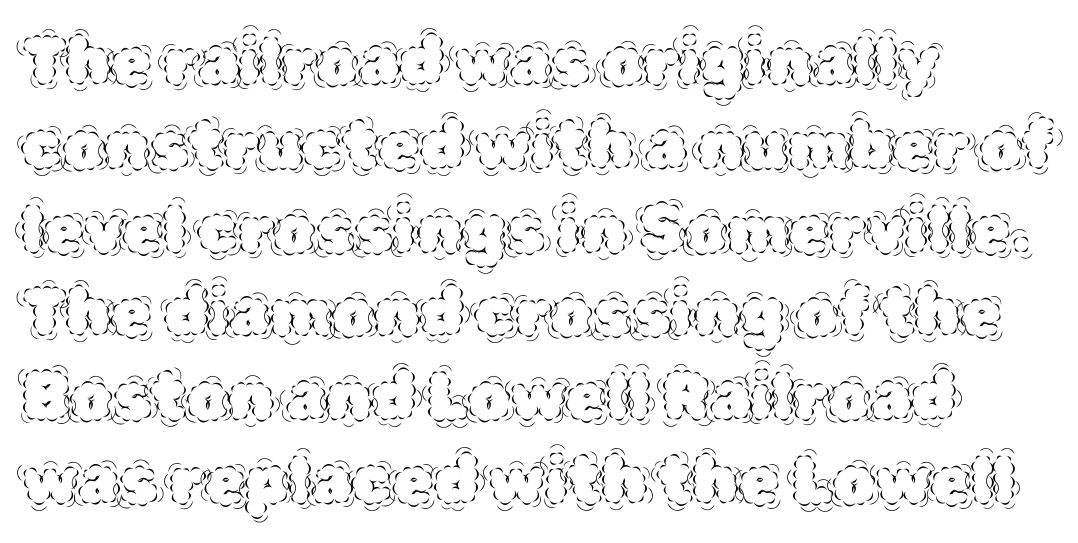
The image shows 66 px thin type, upright; set left-aligned, normal line spacing (1.27x), normal letter spacing, not underlined; a large x-height.
